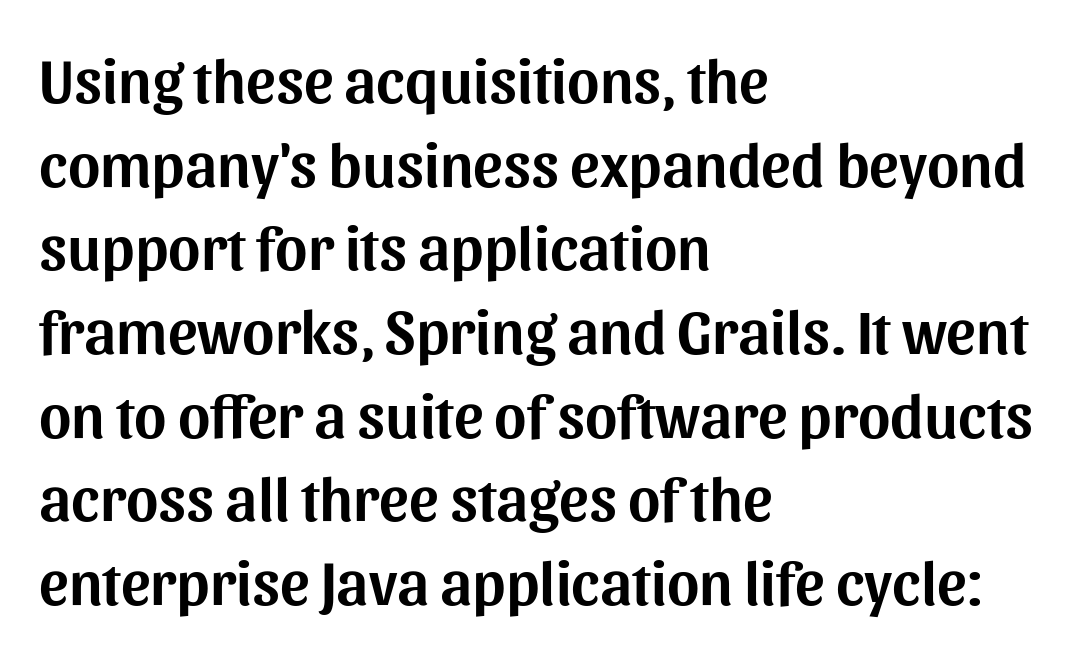
The image shows 62 px sans-serif type, upright; set left-aligned, normal line spacing (1.35x), normal letter spacing, not underlined; medium stroke contrast and a medium x-height.
